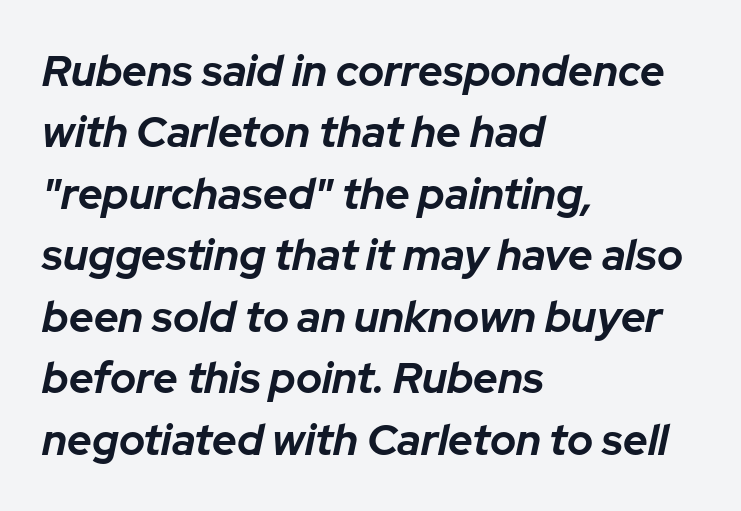
Q: Is the text bold? A: Yes.
Q: Is the text italic (slanted)? A: Yes, it leans right by about 12 degrees.
Q: Is the text underlined? A: No.
Q: How is the paragraph aligned? A: Left-aligned.
Q: Is the spacing between letters normal or unusually wide? A: Normal.
Q: Is the spacing between lines tight, normal or loose? A: Normal.
Q: Width (condensed, normal, or wide)? A: Normal.
Q: Stroke contrast? A: Low.
Q: x-height? A: Medium.
Q: Monospaced? A: No.
